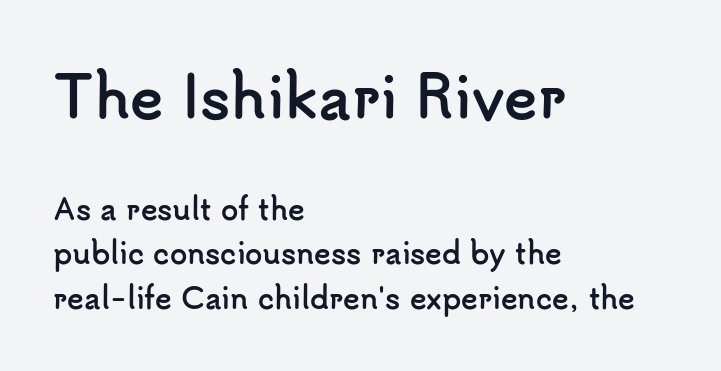
The image shows 56 px semibold sans-serif type, upright; set left-aligned, normal line spacing (1.59x), normal letter spacing, not underlined; the first (top) block is 2.0x larger; low stroke contrast and a small x-height.
